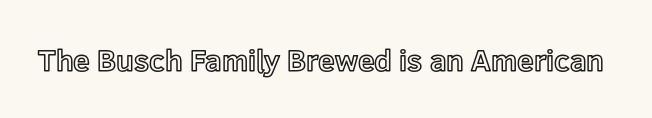
Q: Is the text italic (slanted)? A: No, it is upright.
Q: Is the text underlined? A: No.
Q: Is the spacing between letters normal or unusually wide? A: Normal.
Q: Width (condensed, normal, or wide)? A: Normal.
Q: x-height? A: Medium.
Q: Monospaced? A: No.
